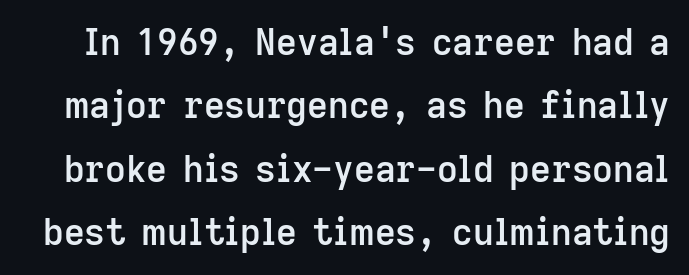
The image shows 36 px semibold sans-serif type, upright; set line spacing 1.76x, normal letter spacing, not underlined; low stroke contrast and a medium x-height.
